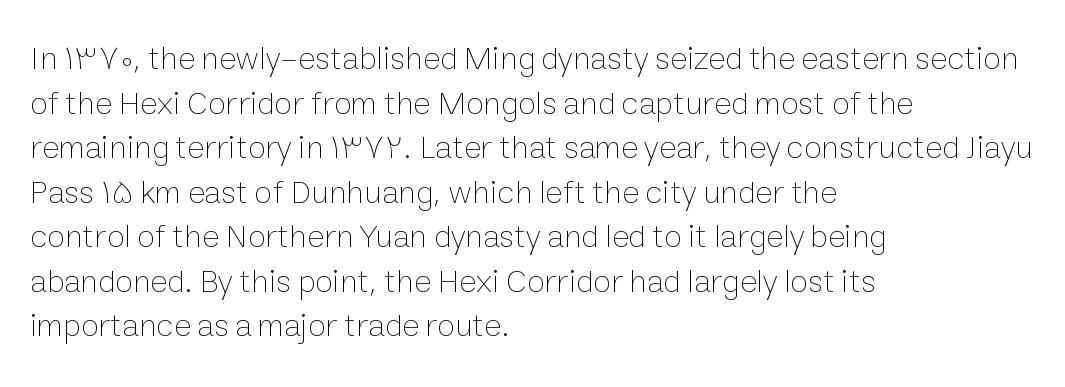
{"italic": "no", "bold": "no", "weight": "thin", "width": "normal", "stroke_contrast": "low", "x_height": "medium", "monospaced": "no", "underline": "no", "align": "left", "line_spacing": "normal", "line_spacing_ratio": 1.35, "letter_spacing": "normal", "letter_spacing_em": 0.0, "glyph_px": 33}
